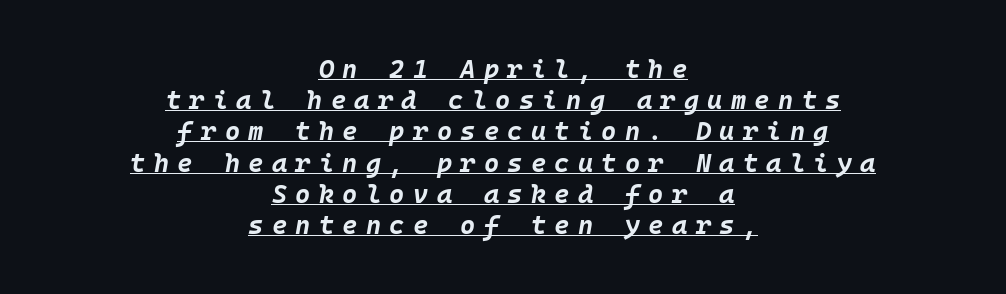
The image shows 26 px bold type, italic (leaning right); set centered, line spacing 1.2x, unusually wide letter spacing (+0.32 em), underlined.
